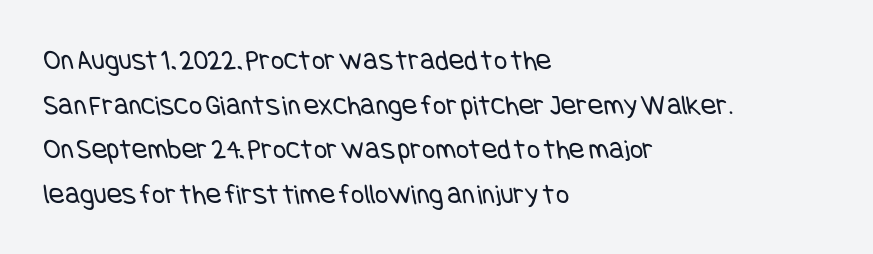
{"serif": "no", "bold": "no", "weight": "regular", "width": "condensed", "stroke_contrast": "low", "x_height": "large", "underline": "no", "align": "left", "line_spacing": "normal", "line_spacing_ratio": 1.54, "letter_spacing": "normal", "letter_spacing_em": 0.0, "glyph_px": 29}
